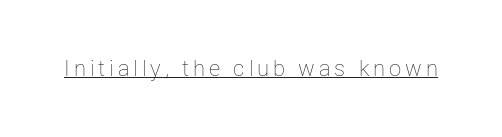
Q: Is the text bold? A: No.
Q: Is the text italic (slanted)? A: No, it is upright.
Q: Is the text underlined? A: Yes.
